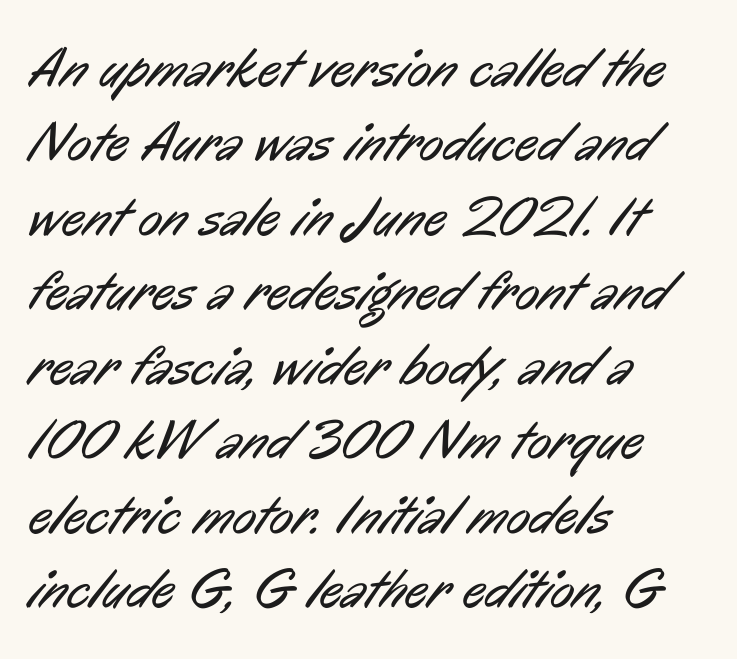
Q: Is the text bold? A: No.
Q: Is the typeface a serif or a sans-serif typeface? A: Sans-serif.
Q: Is the text underlined? A: No.
Q: How is the paragraph aligned? A: Left-aligned.
Q: Is the spacing between letters normal or unusually wide? A: Normal.
Q: Is the spacing between lines tight, normal or loose? A: Normal.
Q: Width (condensed, normal, or wide)? A: Condensed.
Q: Stroke contrast? A: Low.
Q: x-height? A: Medium.
Q: Monospaced? A: No.
